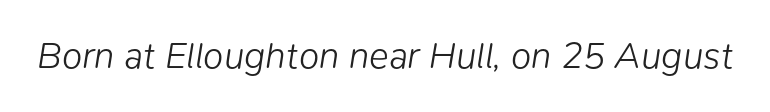
{"italic": "yes", "lean": "right", "slant_degrees": 9, "bold": "no", "weight": "light", "width": "normal", "stroke_contrast": "low", "x_height": "medium", "monospaced": "no", "underline": "no", "letter_spacing": "normal", "letter_spacing_em": 0.0, "glyph_px": 37}
